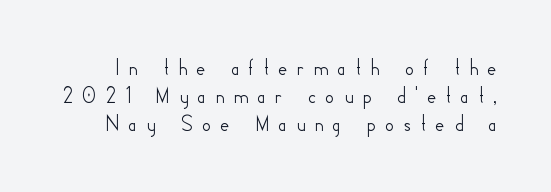
The image shows 23 px text type, upright; set line spacing 1.21x, unusually wide letter spacing (+0.38 em), not underlined.
